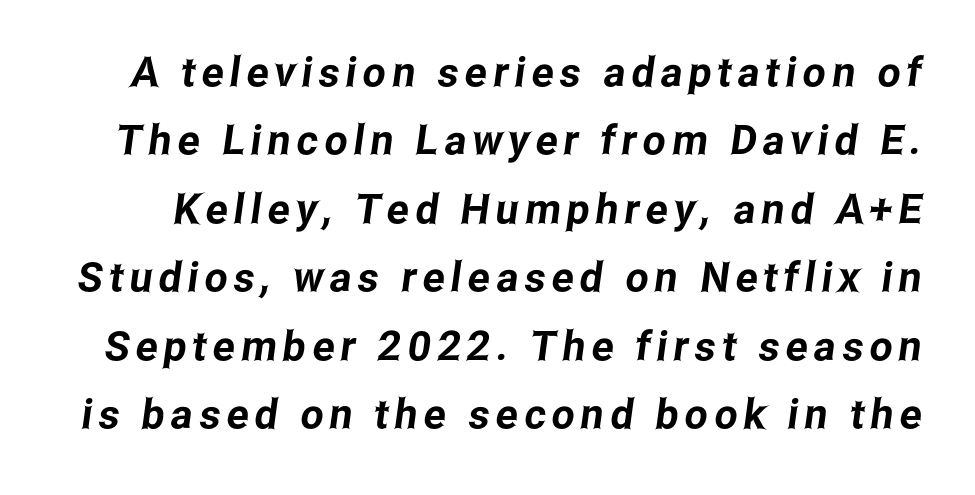
Lines of text with bare space underneath. The designer left line spacing at the default. Typographically, this falls in the sans-serif category. Looks like regular typesetting: each glyph gets only the width it needs.
